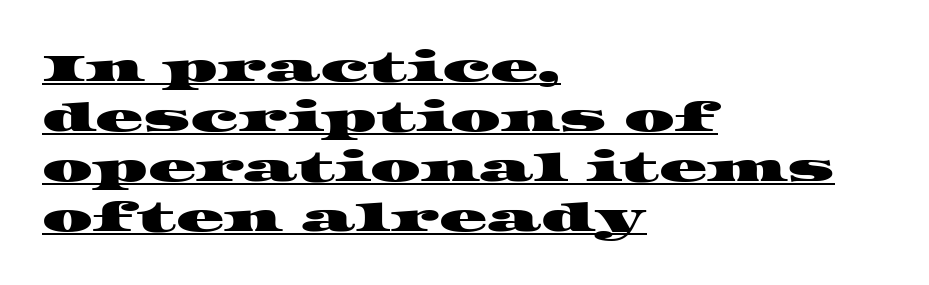
{"serif": "yes", "width": "wide", "stroke_contrast": "high", "x_height": "large", "monospaced": "no", "underline": "yes", "align": "left", "line_spacing": "normal", "line_spacing_ratio": 1.25, "letter_spacing": "normal", "letter_spacing_em": 0.0, "glyph_px": 40}
